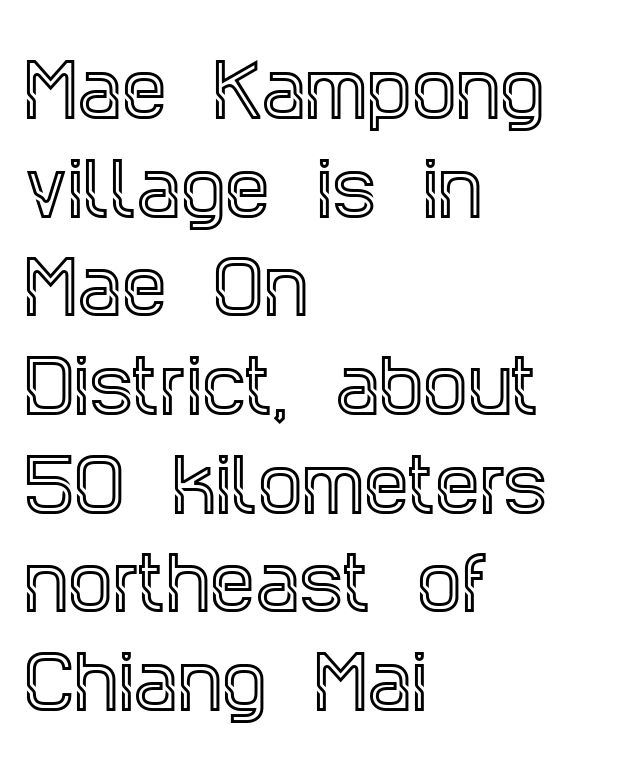
Every stem runs plumb, perpendicular to the baseline. Rows of type keep a routine distance in the vertical direction. Glance below the letters and you will spot only blank space. Leftover space on each line is placed entirely after the last word.
